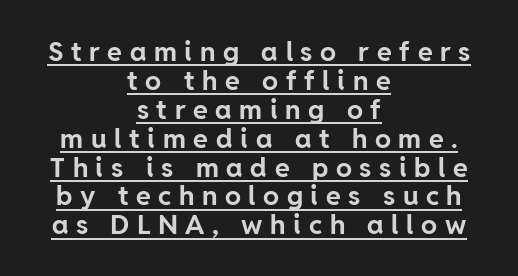
{"italic": "no", "bold": "yes", "underline": "yes", "align": "center", "line_spacing": "tight", "line_spacing_ratio": 1.07, "letter_spacing": "wide", "letter_spacing_em": 0.28, "glyph_px": 27}
